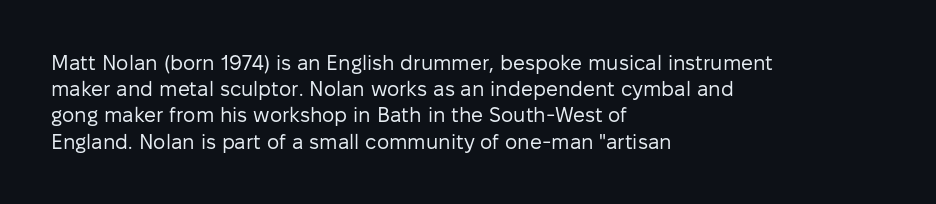
{"italic": "no", "bold": "no", "underline": "no", "align": "left", "line_spacing": "normal", "line_spacing_ratio": 1.25, "letter_spacing": "normal", "letter_spacing_em": 0.0, "glyph_px": 21}
